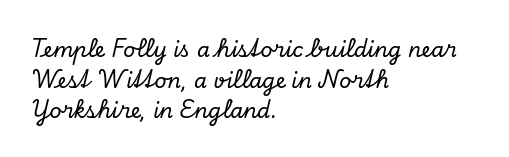
{"italic": "yes", "lean": "right", "slant_degrees": 13, "underline": "no", "align": "left", "line_spacing": "normal", "line_spacing_ratio": 1.46, "letter_spacing": "normal", "letter_spacing_em": 0.0, "glyph_px": 21}
